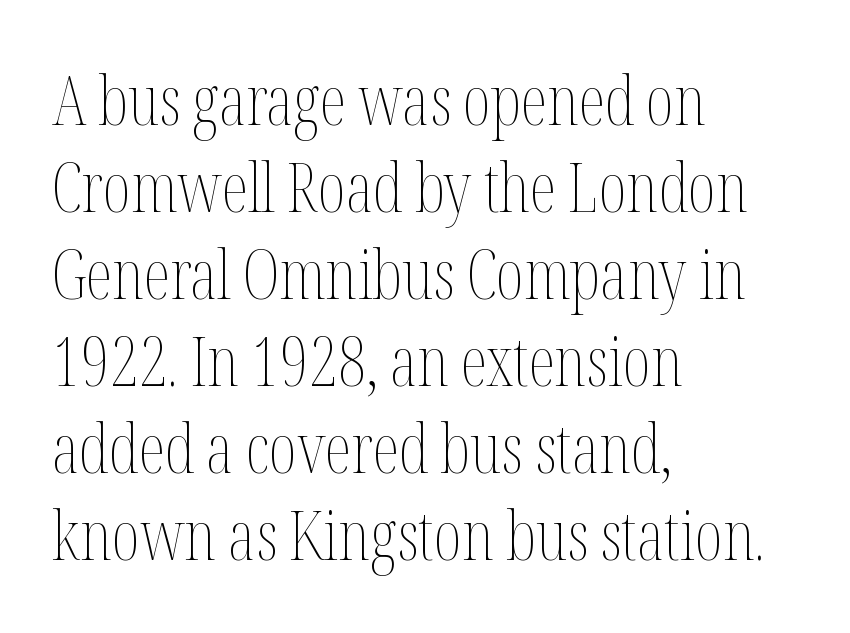
Q: Is the text bold? A: No.
Q: Is the text italic (slanted)? A: No, it is upright.
Q: Is the text underlined? A: No.
Q: How is the paragraph aligned? A: Left-aligned.
Q: Is the spacing between letters normal or unusually wide? A: Normal.
Q: Is the spacing between lines tight, normal or loose? A: Normal.
Q: Width (condensed, normal, or wide)? A: Condensed.
Q: Stroke contrast? A: Medium.
Q: x-height? A: Medium.
Q: Monospaced? A: No.
